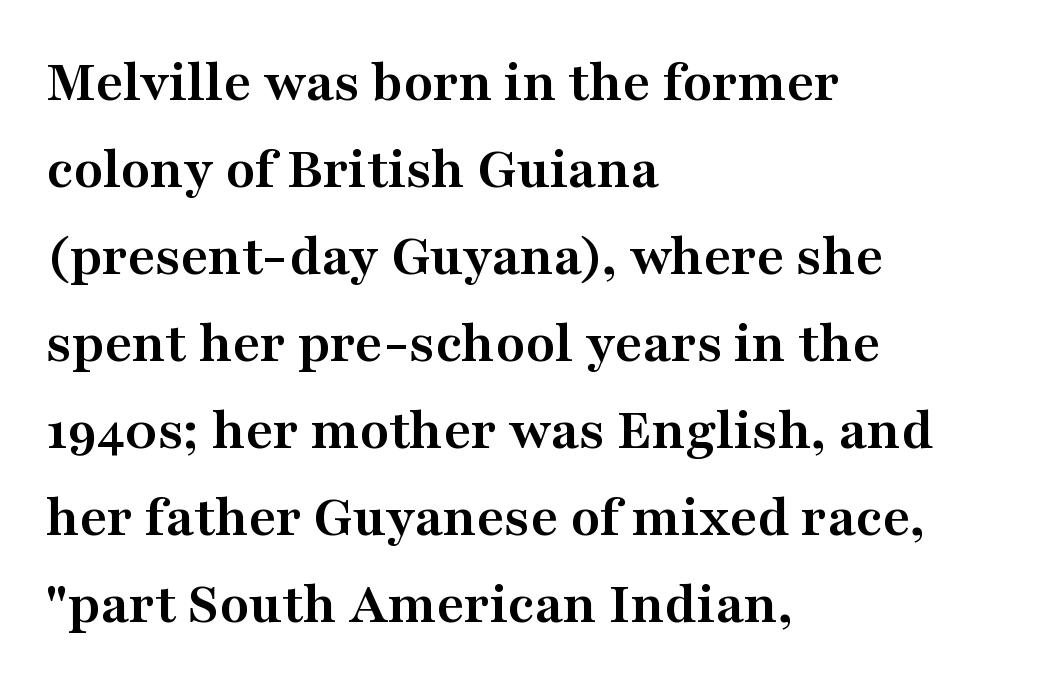
The image shows 60 px semibold, wide serif type, upright; set left-aligned, normal line spacing (1.45x), normal letter spacing, not underlined; medium stroke contrast and a medium x-height.
